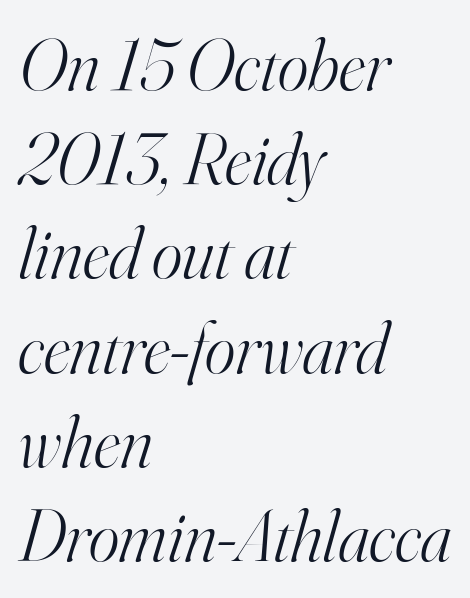
The image shows 73 px light serif type, italic (leaning right); set left-aligned, normal line spacing (1.29x), normal letter spacing, not underlined; high stroke contrast and a small x-height.
